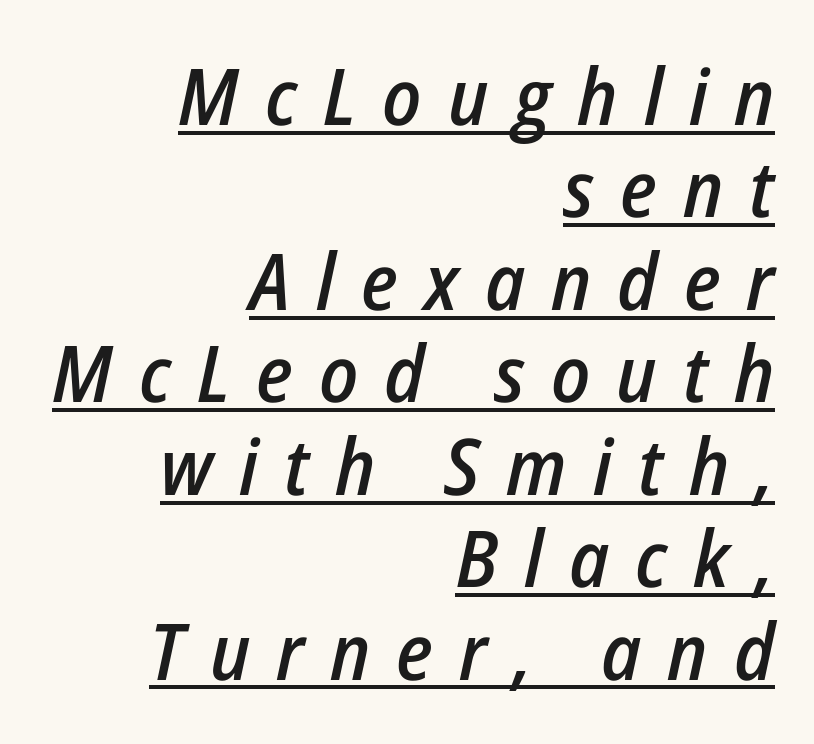
Q: Is the text bold? A: Semi-bold.
Q: Is the text italic (slanted)? A: Yes, it leans right by about 12 degrees.
Q: Is the text underlined? A: Yes.
Q: How is the paragraph aligned? A: Right-aligned.
Q: Is the spacing between letters normal or unusually wide? A: Unusually wide.
Q: Width (condensed, normal, or wide)? A: Condensed.
Q: Stroke contrast? A: Low.
Q: x-height? A: Medium.
Q: Monospaced? A: No.
